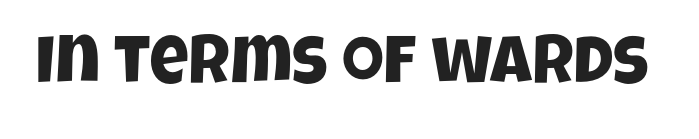
Decoration check: the copy has no underline. Glyph-to-glyph distance matches everyday printed text. Observe the absence of serifs on each vertical stroke in this sample. The face used here is proportionally spaced, like ordinary book or web type.
